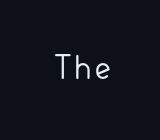
{"serif": "no", "italic": "no", "bold": "no", "weight": "regular", "width": "normal", "stroke_contrast": "low", "x_height": "small", "underline": "no", "letter_spacing": "normal", "letter_spacing_em": 0.0, "glyph_px": 31}
